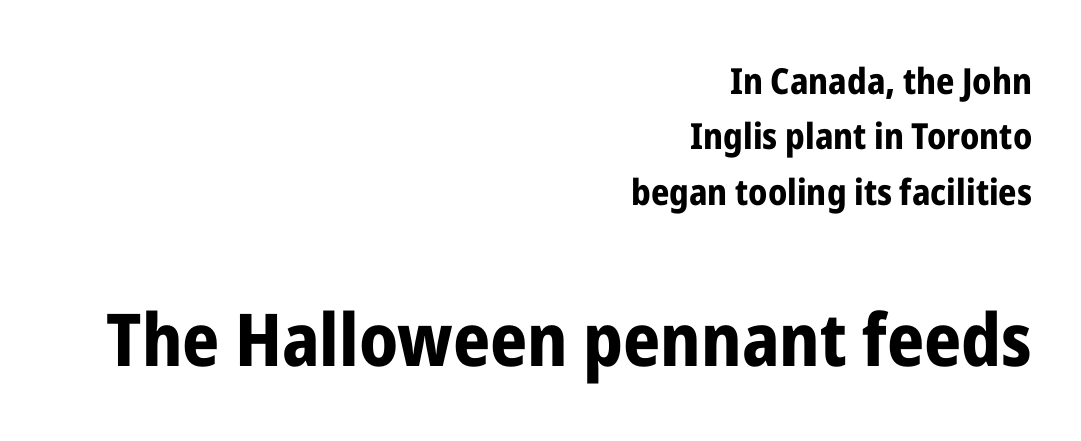
The image shows 73 px bold, condensed sans-serif type, upright; set right-aligned, normal line spacing (1.54x), normal letter spacing, not underlined; the second (bottom) block is 2.03x larger; low stroke contrast and a medium x-height.
